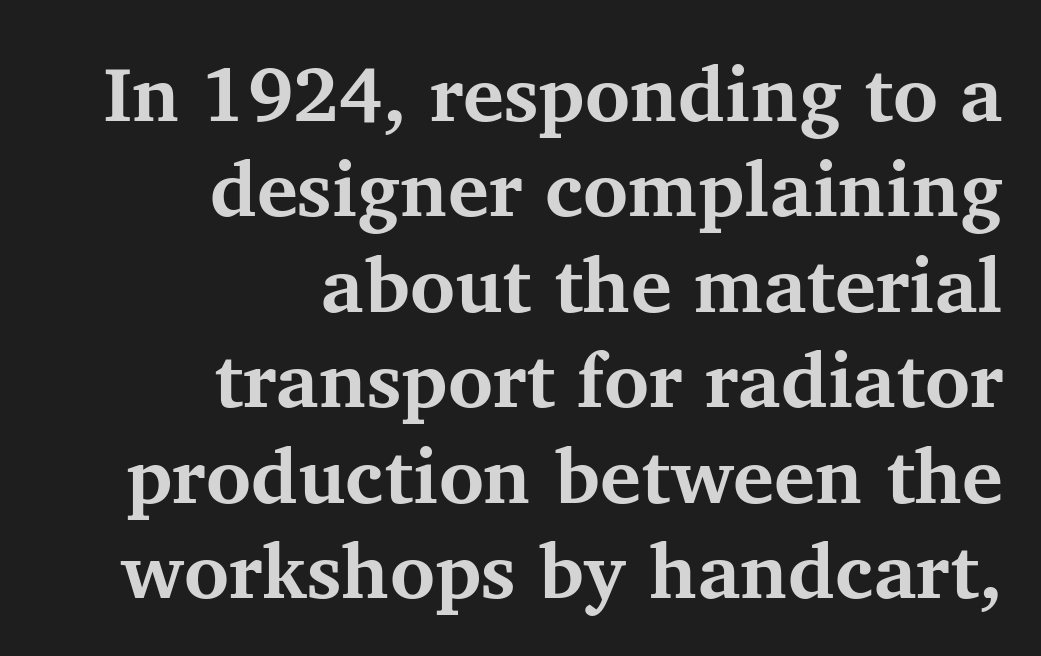
Q: Is the text bold? A: Yes.
Q: Is the text italic (slanted)? A: No, it is upright.
Q: Is the typeface a serif or a sans-serif typeface? A: Serif.
Q: Is the text underlined? A: No.
Q: How is the paragraph aligned? A: Right-aligned.
Q: Is the spacing between letters normal or unusually wide? A: Normal.
Q: Width (condensed, normal, or wide)? A: Normal.
Q: Stroke contrast? A: Medium.
Q: x-height? A: Medium.
Q: Monospaced? A: No.
